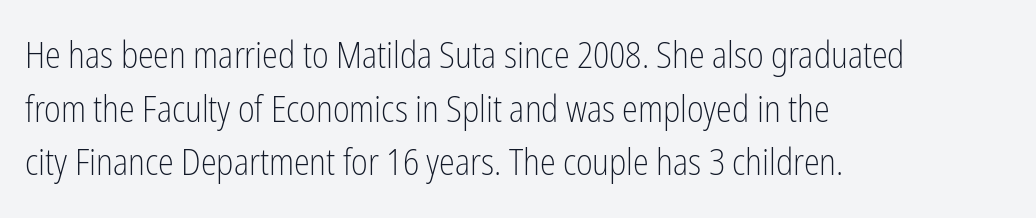
{"serif": "no", "italic": "no", "bold": "no", "weight": "light", "width": "condensed", "stroke_contrast": "low", "x_height": "medium", "monospaced": "no", "underline": "no", "align": "left", "line_spacing": "normal", "line_spacing_ratio": 1.49, "letter_spacing": "normal", "letter_spacing_em": 0.0, "glyph_px": 36}
